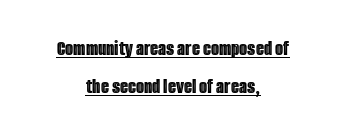
{"italic": "no", "underline": "yes", "align": "center", "line_spacing_ratio": 1.8, "letter_spacing": "normal", "letter_spacing_em": 0.0, "glyph_px": 21}
